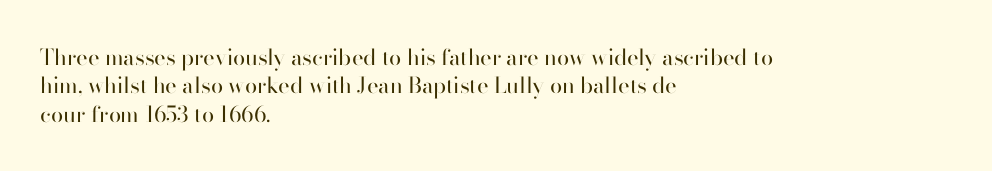
Rule under the text: the space is simply empty. Honestly, the letter spacing is just normal — you wouldn't notice it. The font's upright variant was chosen for this text. The strokes are not fattened; the text isn't bold. Layout note: lines flush left. The designer left line spacing at the default.
